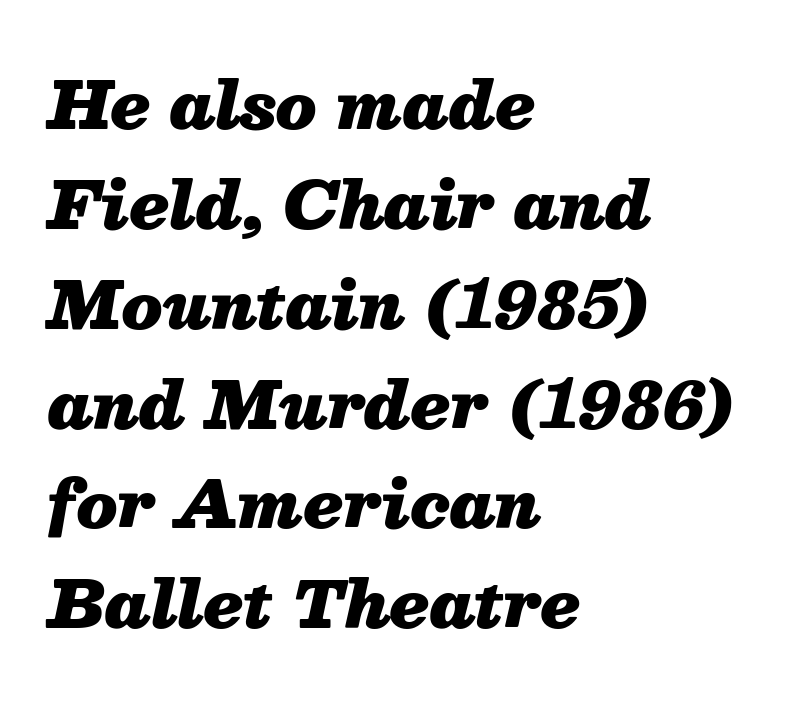
The image shows 64 px heavy type, italic (leaning right); set left-aligned, normal line spacing (1.56x), normal letter spacing, not underlined; medium stroke contrast and a medium x-height.
